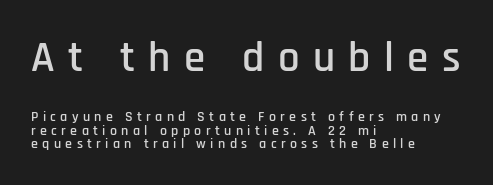
Q: Is the text italic (slanted)? A: No, it is upright.
Q: Is the typeface a serif or a sans-serif typeface? A: Sans-serif.
Q: Is the text underlined? A: No.
Q: How is the paragraph aligned? A: Left-aligned.
Q: Is the spacing between letters normal or unusually wide? A: Unusually wide.
Q: Is the spacing between lines tight, normal or loose? A: Tight.
Q: Which block of text is set in a larger size, the first (top) or the second (bottom)? A: The first (top) one.
Q: Width (condensed, normal, or wide)? A: Condensed.
Q: Stroke contrast? A: Low.
Q: x-height? A: Large.
Q: Monospaced? A: No.
